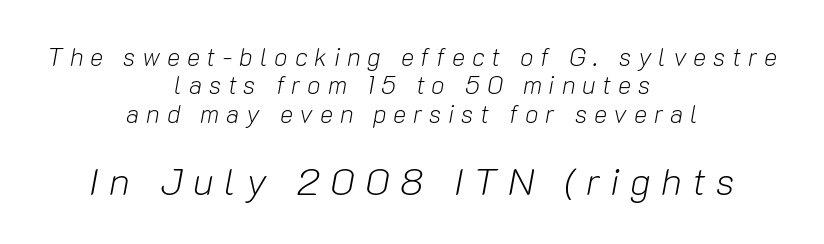
{"italic": "yes", "lean": "right", "slant_degrees": 10, "bold": "no", "weight": "light", "width": "normal", "stroke_contrast": "low", "x_height": "medium", "monospaced": "no", "underline": "no", "align": "center", "line_spacing": "tight", "line_spacing_ratio": 1.14, "letter_spacing": "wide", "letter_spacing_em": 0.27, "larger_block": "second", "size_ratio": 1.52, "glyph_px": 38}
